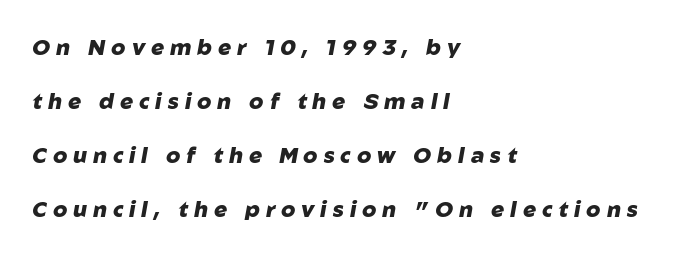
The image shows 22 px bold type, italic (leaning right); set left-aligned, loose line spacing (2.45x), unusually wide letter spacing (+0.27 em), not underlined.
